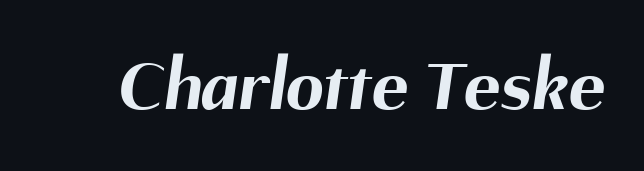
Q: Is the text bold? A: Yes.
Q: Is the typeface a serif or a sans-serif typeface? A: Sans-serif.
Q: Is the text underlined? A: No.
Q: Is the spacing between letters normal or unusually wide? A: Normal.
Q: Width (condensed, normal, or wide)? A: Normal.
Q: Stroke contrast? A: Medium.
Q: x-height? A: Medium.
Q: Monospaced? A: No.
